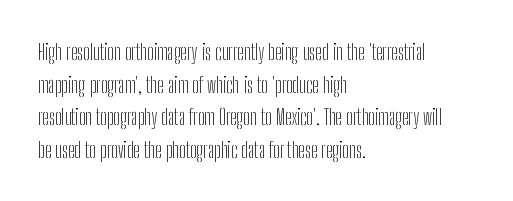
{"italic": "no", "bold": "no", "underline": "no", "align": "left", "line_spacing": "normal", "line_spacing_ratio": 1.48, "letter_spacing": "normal", "letter_spacing_em": 0.0, "glyph_px": 22}
